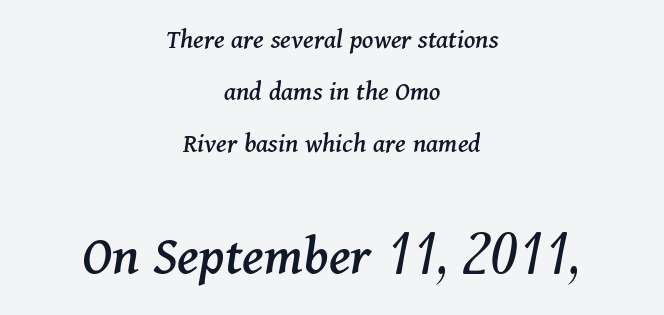
Q: Is the text italic (slanted)? A: Yes, it leans right by about 11 degrees.
Q: Is the typeface a serif or a sans-serif typeface? A: Serif.
Q: Is the text underlined? A: No.
Q: How is the paragraph aligned? A: Centered.
Q: Is the spacing between letters normal or unusually wide? A: Normal.
Q: Which block of text is set in a larger size, the first (top) or the second (bottom)? A: The second (bottom) one.
Q: Width (condensed, normal, or wide)? A: Normal.
Q: Stroke contrast? A: Medium.
Q: x-height? A: Medium.
Q: Monospaced? A: No.
